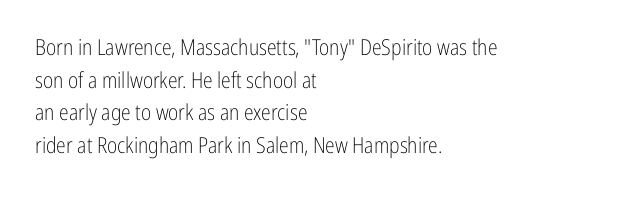
{"italic": "no", "bold": "no", "underline": "no", "align": "left", "line_spacing": "normal", "line_spacing_ratio": 1.48, "letter_spacing": "normal", "letter_spacing_em": 0.0, "glyph_px": 22}
